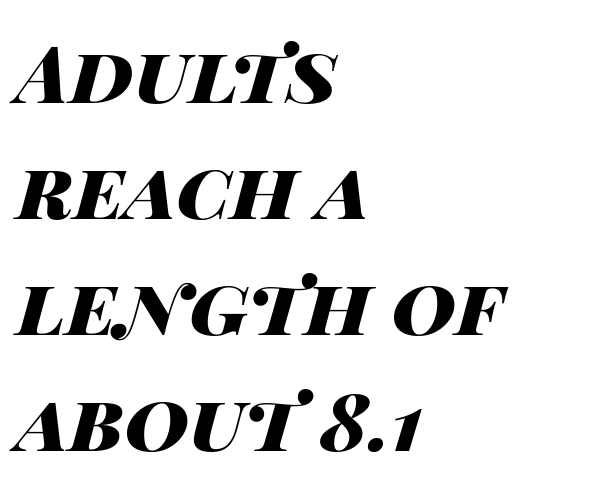
A typesetter would mark this as italic. Honestly, there is no underline to notice here at all. The leading is moderate, giving the passage an even texture. This sample is left-justified, so line endings fall wherever the words run out. Heft: maximum for text — a bold.
